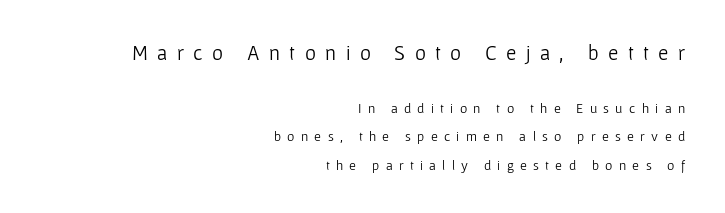
Q: Is the text bold? A: No.
Q: Is the text italic (slanted)? A: No, it is upright.
Q: Is the text underlined? A: No.
Q: How is the paragraph aligned? A: Right-aligned.
Q: Is the spacing between letters normal or unusually wide? A: Unusually wide.
Q: Is the spacing between lines tight, normal or loose? A: Loose.
Q: Which block of text is set in a larger size, the first (top) or the second (bottom)? A: The first (top) one.
